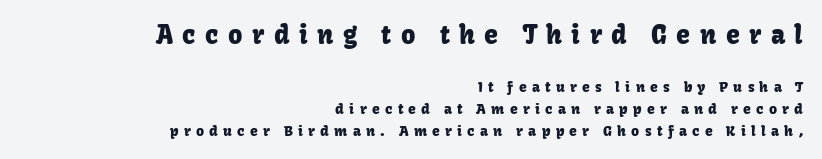
{"italic": "no", "underline": "no", "align": "right", "line_spacing": "normal", "line_spacing_ratio": 1.56, "letter_spacing": "wide", "letter_spacing_em": 0.38, "larger_block": "first", "size_ratio": 1.79, "glyph_px": 25}
